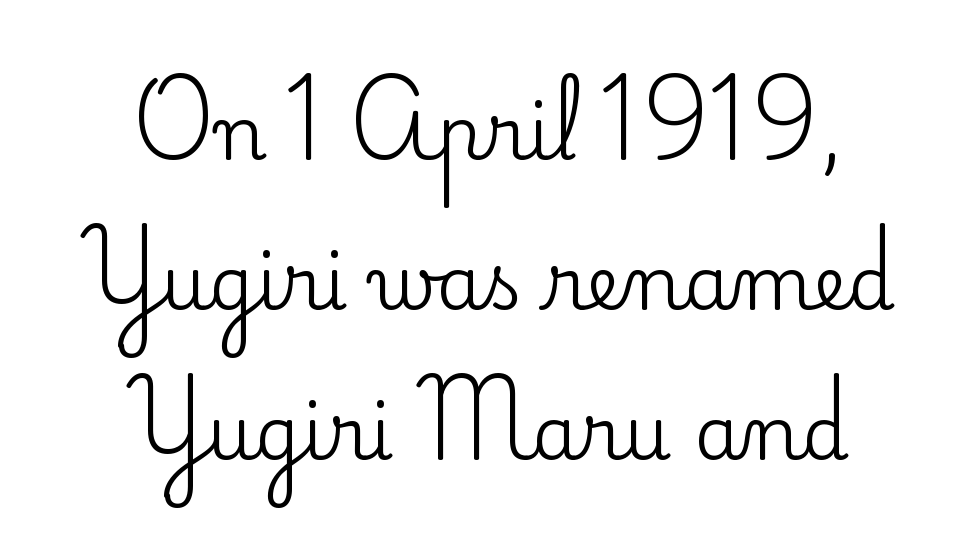
The letters stand straight up with perfectly vertical stems. This rendering uses center alignment, leaving both contours irregular but symmetric. These lines stand farther apart than default settings would place them. The line texture is even and compact thanks to regular tracking.
